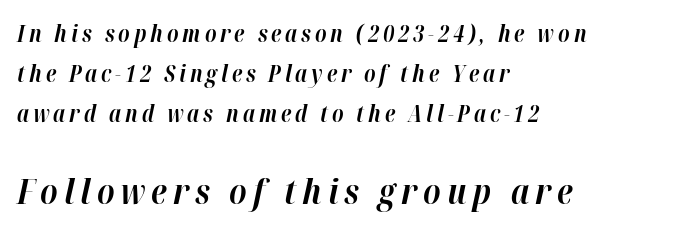
Characters are canted at an angle relative to the baseline's perpendicular. Each letter keeps its own natural width here, so spacing adapts to shape. The paragraph has a hard left edge and a soft right edge. Has an underline been added? It has not.
